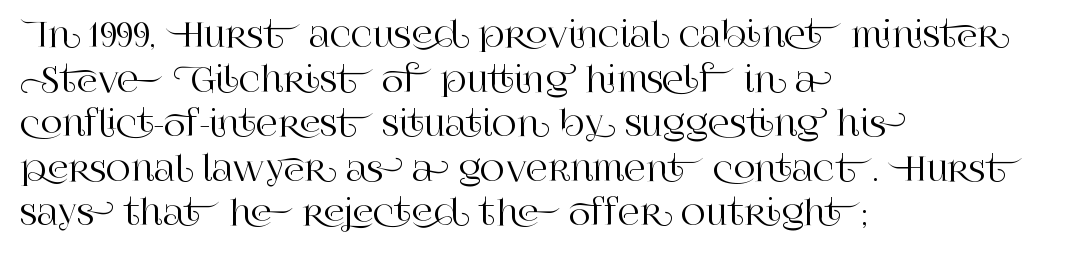
This block has exactly the height ordinary leading produces. If you drew a line through each stem, it would be perfectly vertical. The compositor pushed each line to the left boundary. Only glyphs here, with clear space below each row. Little horizontal feet cap the strokes, marking this as serif type. Is the letter spacing exaggerated? No — it looks like the ordinary default.
